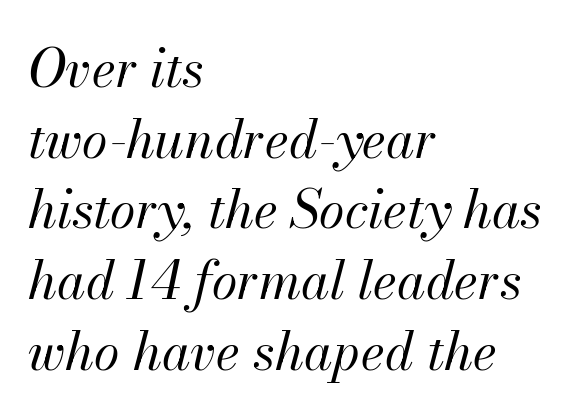
Does the leading feel generous? No, just average. Each row of text sits above clean, open space. Leftover space on each line is placed entirely after the last word. Default kerning and tracking; the words read as compact shapes.
